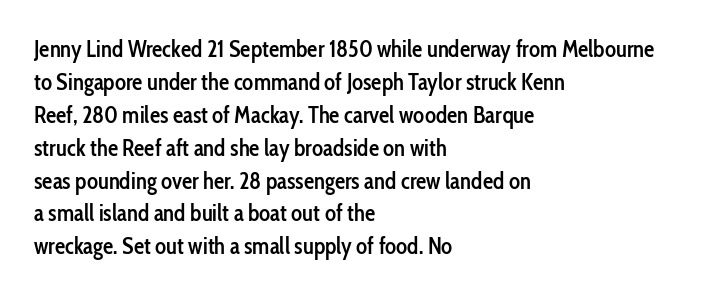
The image shows 23 px text type, upright; set left-aligned, normal line spacing (1.43x), normal letter spacing, not underlined.
